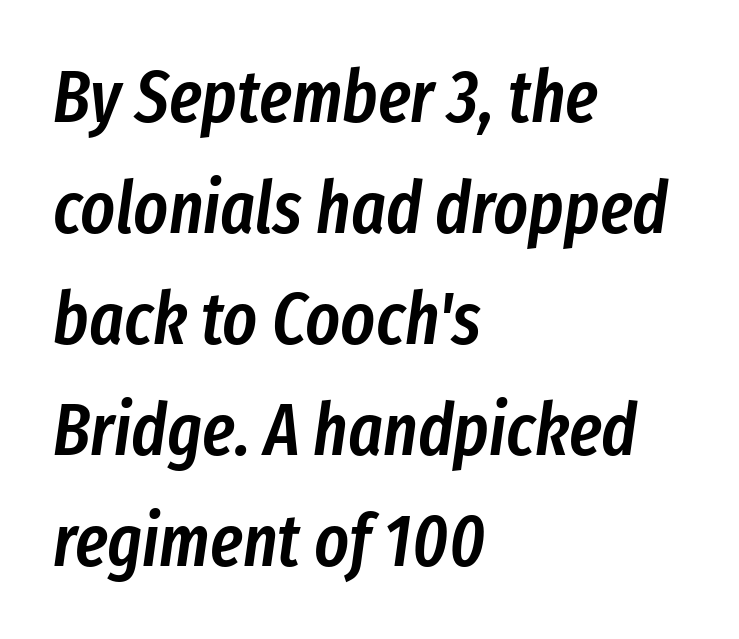
The image shows 73 px semibold, condensed type, italic (leaning right); set left-aligned, normal line spacing (1.52x), normal letter spacing, not underlined; low stroke contrast and a medium x-height.
